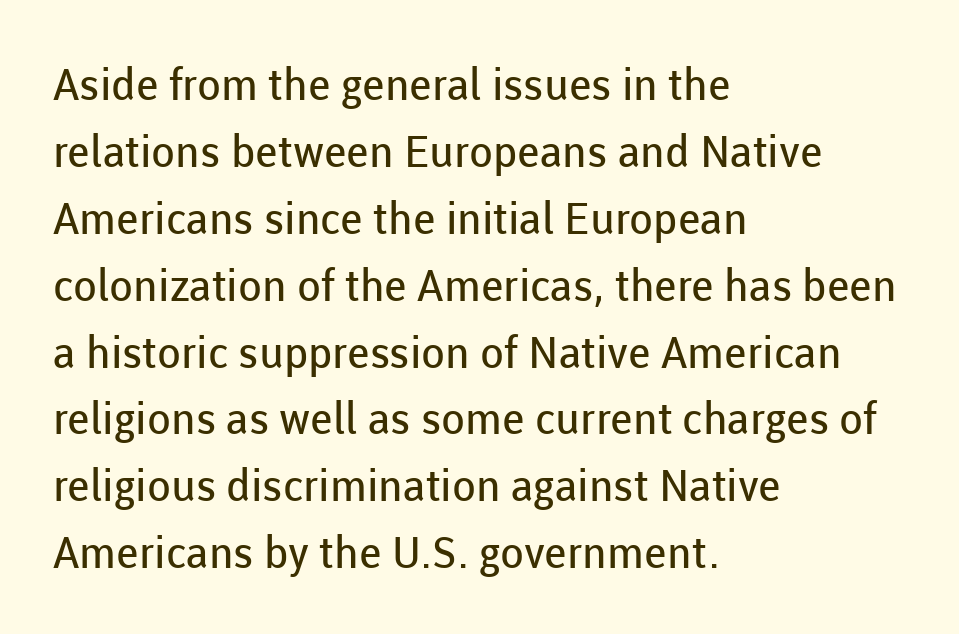
Q: Is the text bold? A: No.
Q: Is the text italic (slanted)? A: No, it is upright.
Q: Is the typeface a serif or a sans-serif typeface? A: Sans-serif.
Q: Is the text underlined? A: No.
Q: How is the paragraph aligned? A: Left-aligned.
Q: Is the spacing between letters normal or unusually wide? A: Normal.
Q: Is the spacing between lines tight, normal or loose? A: Normal.
Q: Width (condensed, normal, or wide)? A: Normal.
Q: Stroke contrast? A: Low.
Q: x-height? A: Medium.
Q: Monospaced? A: No.
